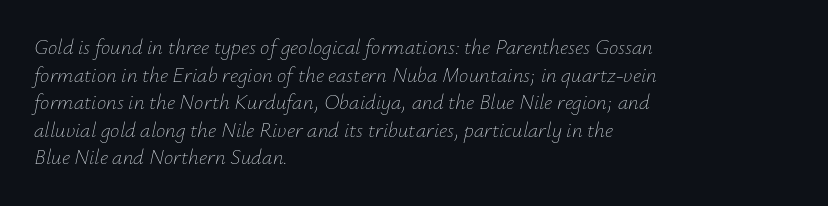
Notice how descenders clear the ascenders below comfortably — that's standard leading. The compositor pushed each line to the left boundary. Rule under the text: the space is simply empty. Slanted lettering throughout. Each stroke keeps to a modest, everyday thickness or less.
